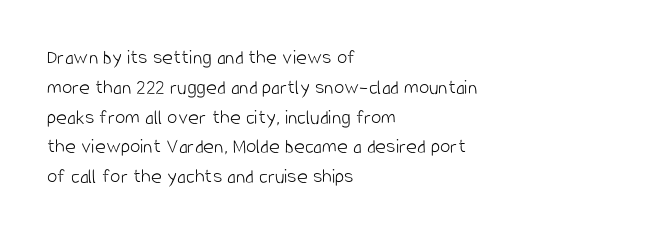
Q: Is the text bold? A: No.
Q: Is the text italic (slanted)? A: No, it is upright.
Q: Is the text underlined? A: No.
Q: How is the paragraph aligned? A: Left-aligned.
Q: Is the spacing between letters normal or unusually wide? A: Normal.
Q: Is the spacing between lines tight, normal or loose? A: Normal.
